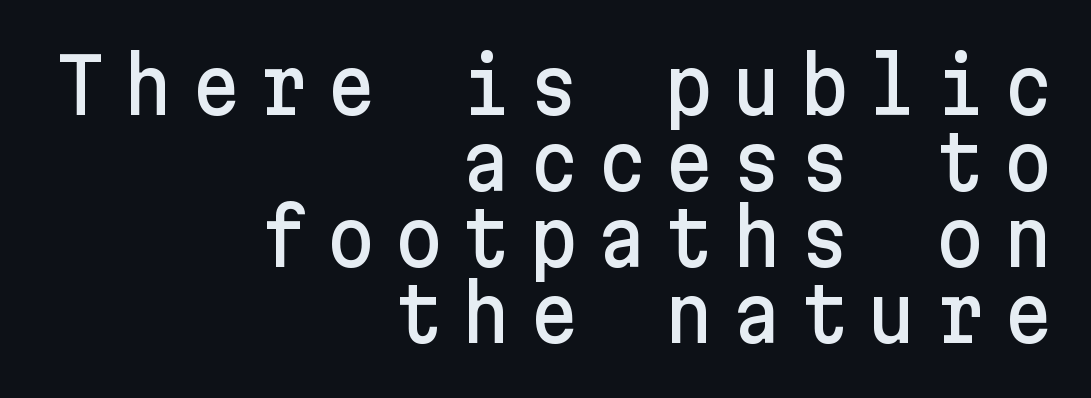
{"serif": "no", "italic": "no", "width": "normal", "stroke_contrast": "low", "x_height": "medium", "underline": "no", "align": "right", "line_spacing": "tight", "line_spacing_ratio": 1.0, "letter_spacing": "wide", "letter_spacing_em": 0.24, "glyph_px": 76}
